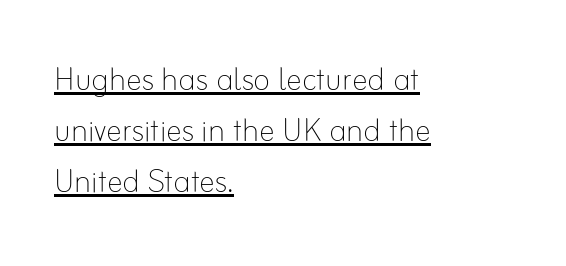
Note the varied advance widths — an 'i' is clearly narrower than an 'm'. The strokes carry an ordinary text weight at most. Glyph-to-glyph distance matches everyday printed text. Descenders here cross a horizontal rule under the line. These lines sit exactly where default settings would place them. Line beginnings align vertically; line endings do not.
